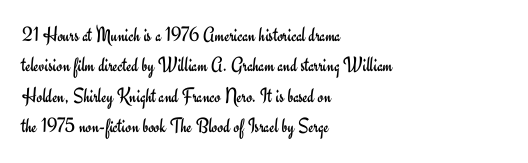
Q: Is the text bold? A: No.
Q: Is the text italic (slanted)? A: Yes.
Q: Is the text underlined? A: No.
Q: How is the paragraph aligned? A: Left-aligned.
Q: Is the spacing between letters normal or unusually wide? A: Normal.
Q: Is the spacing between lines tight, normal or loose? A: Normal.
